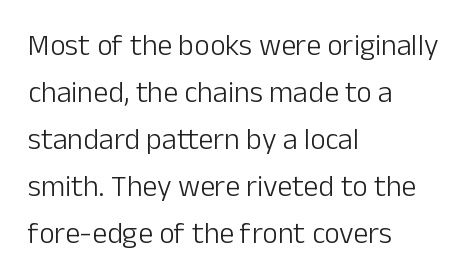
{"serif": "no", "italic": "no", "bold": "no", "weight": "light", "width": "normal", "stroke_contrast": "low", "x_height": "medium", "monospaced": "no", "underline": "no", "align": "left", "line_spacing": "normal", "line_spacing_ratio": 1.57, "letter_spacing": "normal", "letter_spacing_em": 0.0, "glyph_px": 30}
